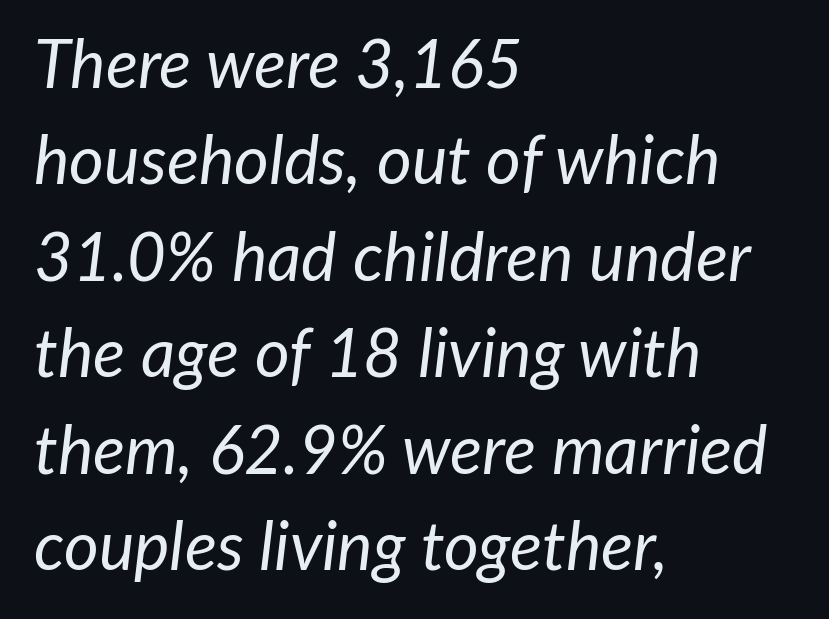
Q: Is the text bold? A: No.
Q: Is the text italic (slanted)? A: Yes, it leans right by about 7 degrees.
Q: Is the text underlined? A: No.
Q: How is the paragraph aligned? A: Left-aligned.
Q: Is the spacing between letters normal or unusually wide? A: Normal.
Q: Is the spacing between lines tight, normal or loose? A: Normal.
Q: Width (condensed, normal, or wide)? A: Normal.
Q: Stroke contrast? A: Low.
Q: x-height? A: Medium.
Q: Monospaced? A: No.
